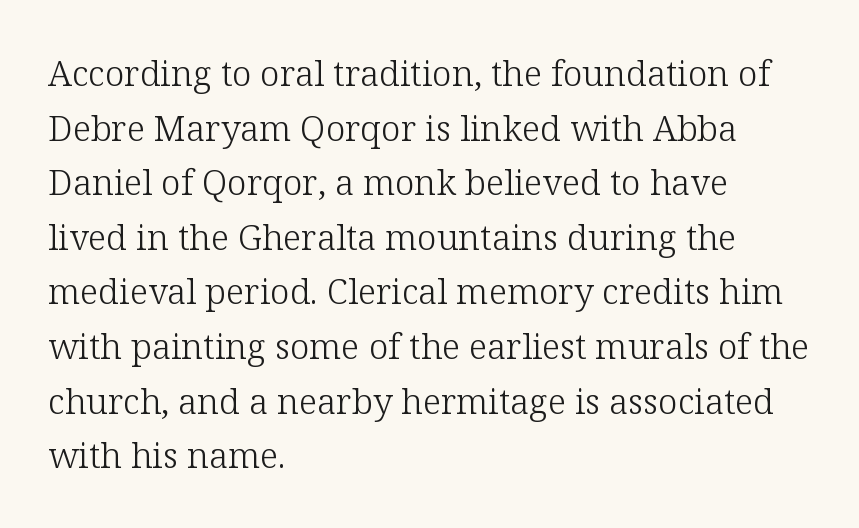
{"serif": "yes", "italic": "no", "bold": "no", "weight": "light", "width": "normal", "stroke_contrast": "low", "x_height": "medium", "monospaced": "no", "underline": "no", "align": "left", "line_spacing": "normal", "line_spacing_ratio": 1.56, "letter_spacing": "normal", "letter_spacing_em": 0.0, "glyph_px": 35}
